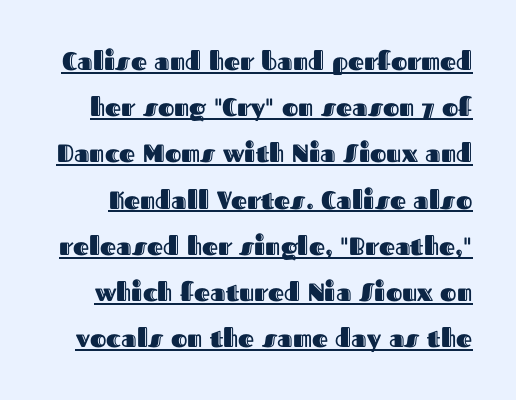
{"italic": "no", "underline": "yes", "line_spacing_ratio": 1.85, "letter_spacing": "normal", "letter_spacing_em": 0.0, "glyph_px": 25}
